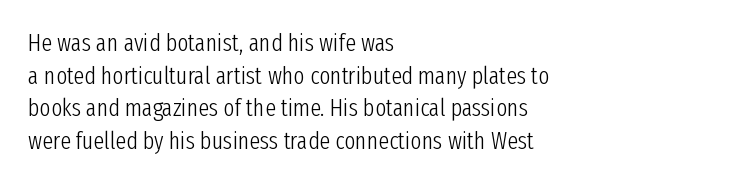
Q: Is the text bold? A: No.
Q: Is the text italic (slanted)? A: No, it is upright.
Q: Is the text underlined? A: No.
Q: How is the paragraph aligned? A: Left-aligned.
Q: Is the spacing between letters normal or unusually wide? A: Normal.
Q: Is the spacing between lines tight, normal or loose? A: Normal.
